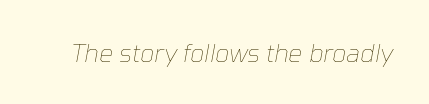
The weight would be labelled regular, book, light, or lighter still. Rendered with sloped, italic letterforms. Any mark beneath the type? The region is blank. A typesetter would call this zero additional tracking.
